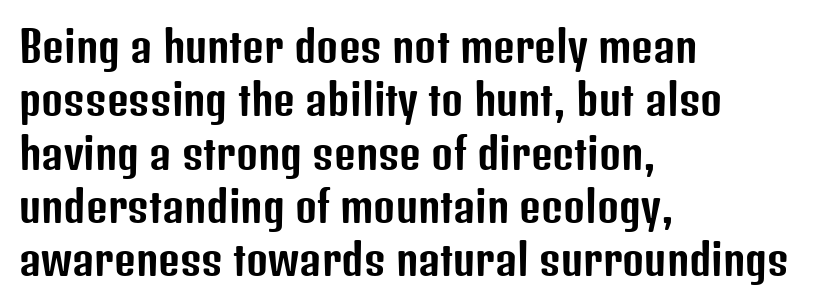
{"serif": "no", "italic": "no", "width": "condensed", "stroke_contrast": "low", "x_height": "medium", "monospaced": "no", "underline": "no", "align": "left", "line_spacing": "normal", "line_spacing_ratio": 1.27, "letter_spacing": "normal", "letter_spacing_em": 0.0, "glyph_px": 42}
